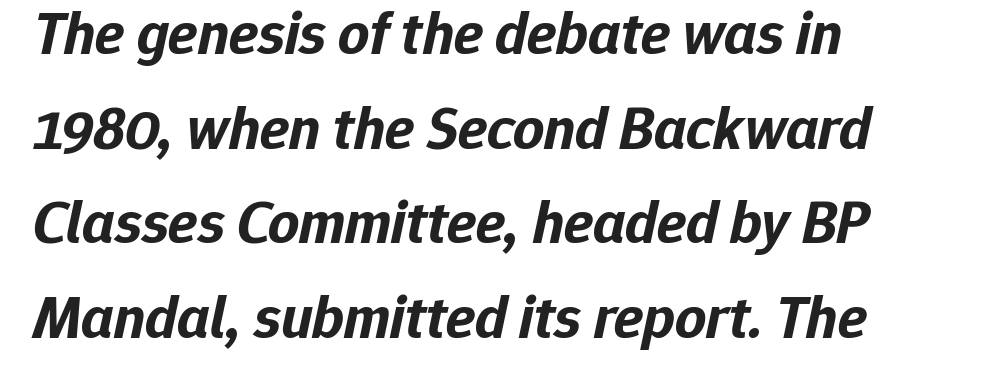
{"italic": "yes", "lean": "right", "slant_degrees": 12, "bold": "yes", "weight": "bold", "width": "normal", "stroke_contrast": "low", "x_height": "medium", "monospaced": "no", "underline": "no", "align": "left", "line_spacing": "normal", "line_spacing_ratio": 1.55, "letter_spacing": "normal", "letter_spacing_em": 0.0, "glyph_px": 61}
